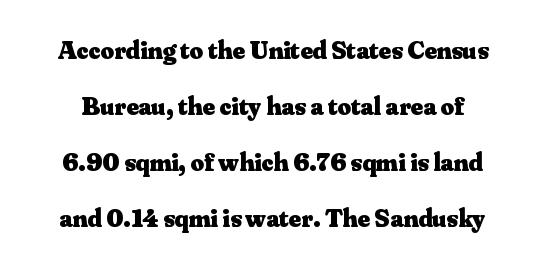
Every stem runs plumb, perpendicular to the baseline. Each row of text sits above clean, open space. The typesetting leans heavy: a genuine bold. Nobody touched the tracking dial on this one.
